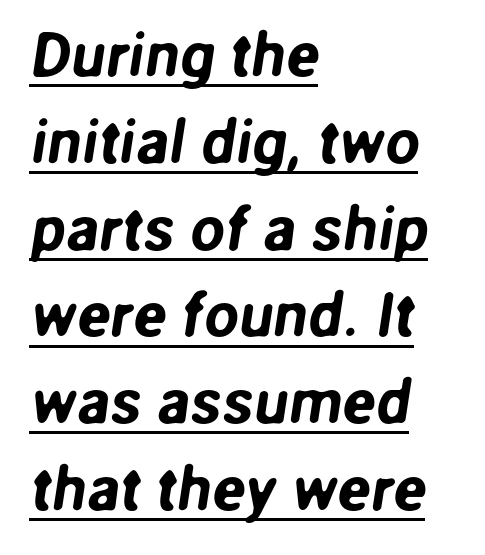
{"serif": "no", "width": "normal", "stroke_contrast": "low", "x_height": "medium", "monospaced": "no", "underline": "yes", "align": "left", "line_spacing": "normal", "line_spacing_ratio": 1.4, "letter_spacing": "normal", "letter_spacing_em": 0.0, "glyph_px": 62}
